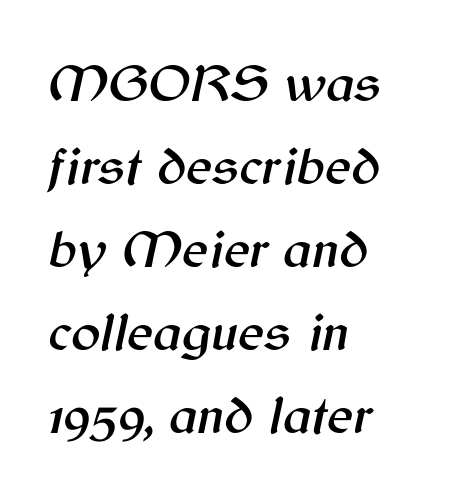
Q: Is the text italic (slanted)? A: Yes, it leans right by about 12 degrees.
Q: Is the text underlined? A: No.
Q: How is the paragraph aligned? A: Left-aligned.
Q: Is the spacing between letters normal or unusually wide? A: Normal.
Q: Is the spacing between lines tight, normal or loose? A: Normal.
Q: Width (condensed, normal, or wide)? A: Normal.
Q: Stroke contrast? A: Medium.
Q: x-height? A: Medium.
Q: Monospaced? A: No.
